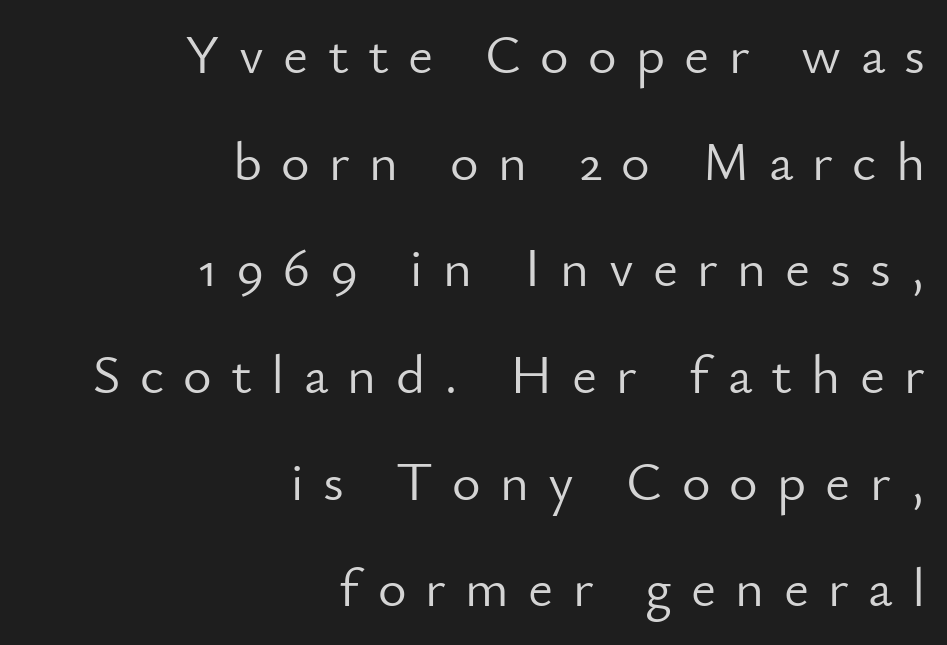
Line spacing here is loose. Where is the straight margin? On the right. A typesetter would call this heavily tracked-out type. Decoration check: the copy has no underline. The lettering stays uniformly vertical, giving the passage a roman look. You could not count columns in this text — the font is proportionally spaced.
